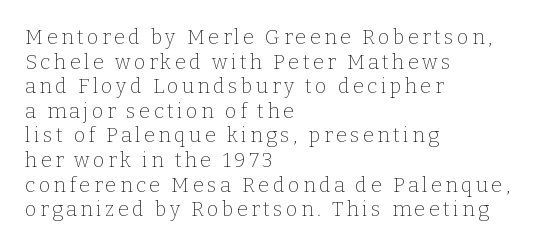
{"italic": "no", "bold": "no", "underline": "no", "align": "left", "line_spacing_ratio": 1.23, "glyph_px": 20}
